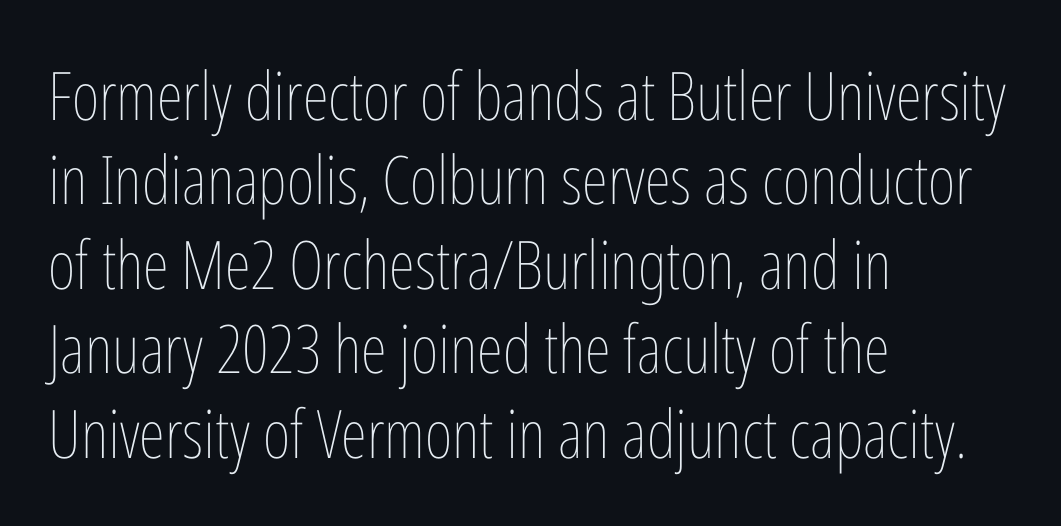
{"italic": "no", "bold": "no", "weight": "thin", "width": "condensed", "stroke_contrast": "low", "x_height": "medium", "monospaced": "no", "underline": "no", "align": "left", "line_spacing": "normal", "line_spacing_ratio": 1.26, "letter_spacing": "normal", "letter_spacing_em": 0.0, "glyph_px": 67}
